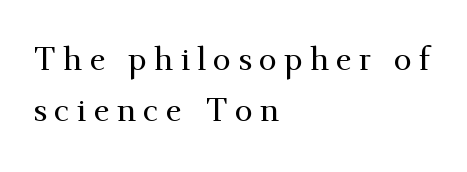
These lines have a slow, spaced-out rhythm from letter to letter. These lines are rendered in a variable-pitch font. Unlike italic type, these characters show no tilt at all. Are there feet on the stems? There are — it's a serif. Descender tails drop into unmarked territory. The setting favours the left margin, as ordinary paragraphs usually do.
